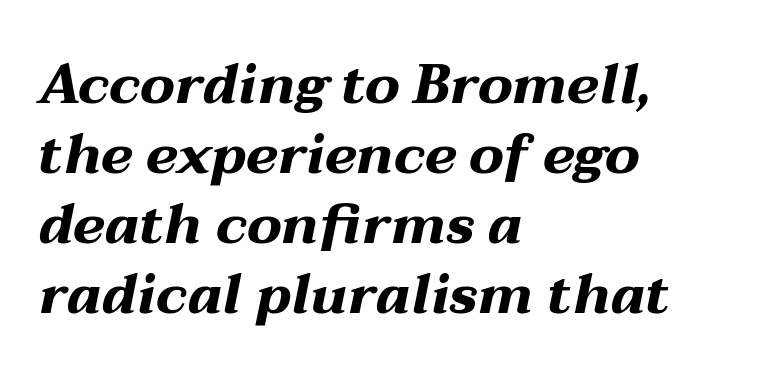
{"italic": "yes", "lean": "right", "slant_degrees": 12, "bold": "yes", "weight": "bold", "width": "wide", "stroke_contrast": "medium", "x_height": "medium", "monospaced": "no", "underline": "no", "align": "left", "line_spacing": "normal", "line_spacing_ratio": 1.27, "letter_spacing": "normal", "letter_spacing_em": 0.0, "glyph_px": 55}
